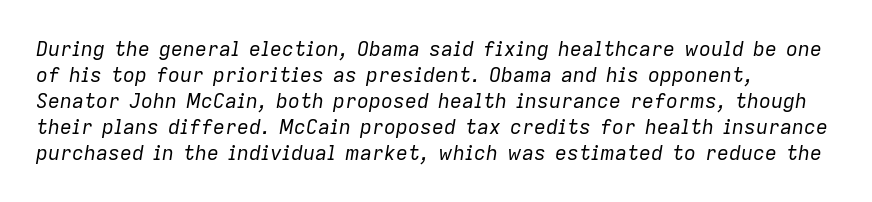
{"italic": "yes", "lean": "right", "slant_degrees": 9, "bold": "no", "underline": "no", "align": "left", "line_spacing": "normal", "line_spacing_ratio": 1.3, "letter_spacing": "normal", "letter_spacing_em": 0.0, "glyph_px": 20}
